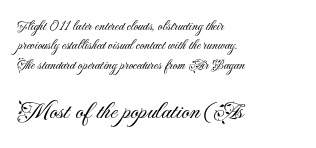
The image shows 25 px text type; set left-aligned, normal line spacing (1.39x), normal letter spacing, not underlined; the second (bottom) block is 1.79x larger.
